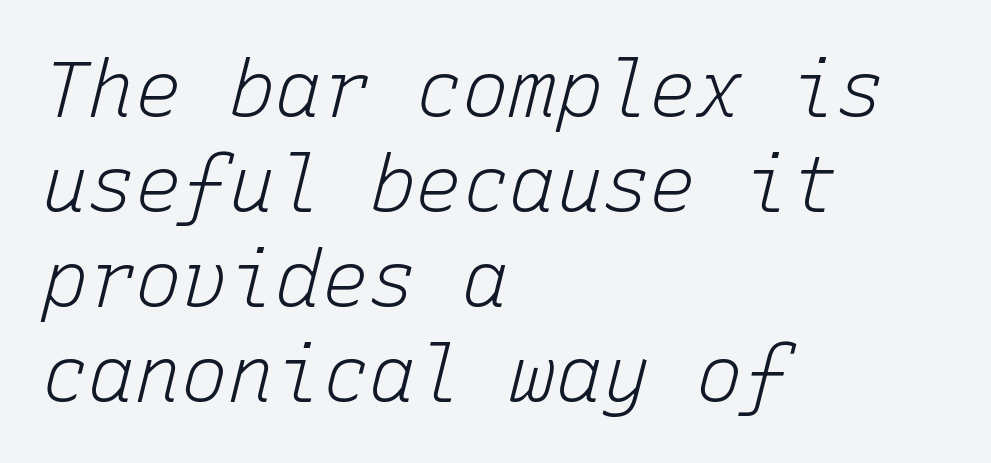
The image shows 78 px light type, italic (leaning right), monospaced; set left-aligned, line spacing 1.22x, normal letter spacing, not underlined; low stroke contrast and a medium x-height.
